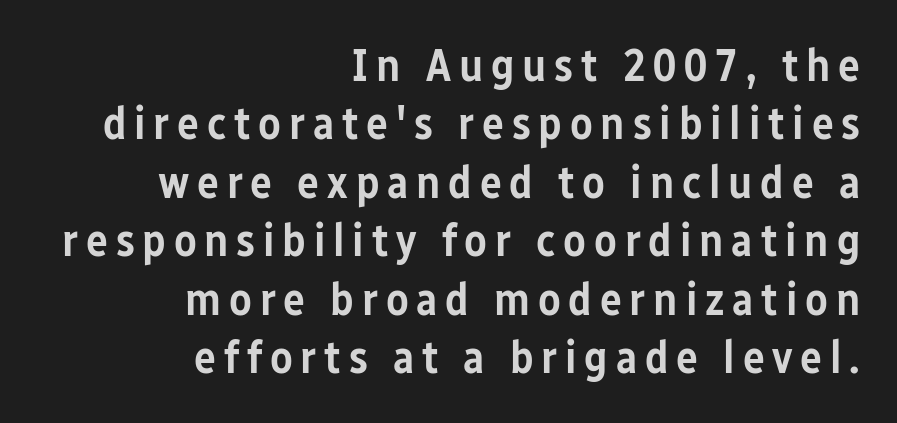
The image shows 46 px semibold, condensed sans-serif type, upright; set right-aligned, normal line spacing (1.27x), not underlined; low stroke contrast and a medium x-height.
